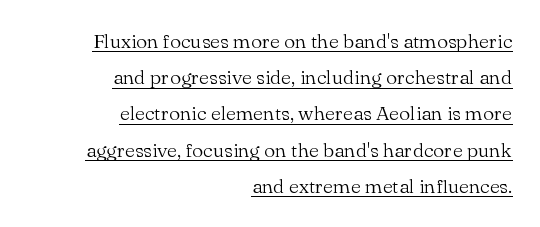
The image shows 20 px text type, upright; set right-aligned, line spacing 1.81x, normal letter spacing, underlined.
